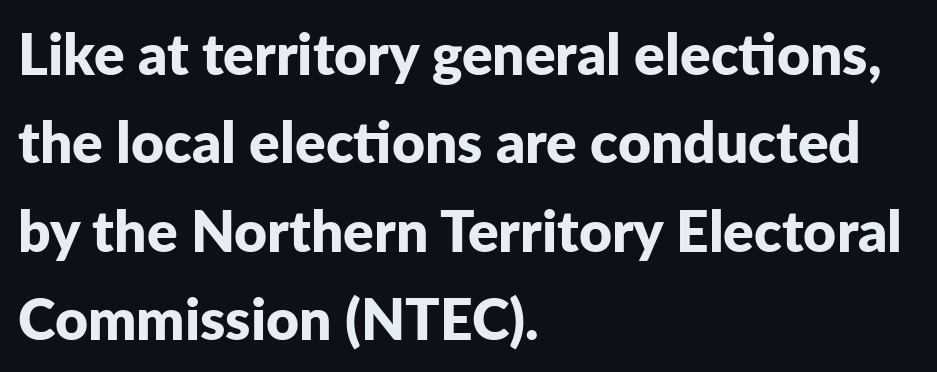
The image shows 57 px bold sans-serif type, upright; set left-aligned, normal line spacing (1.55x), normal letter spacing, not underlined; low stroke contrast and a medium x-height.
